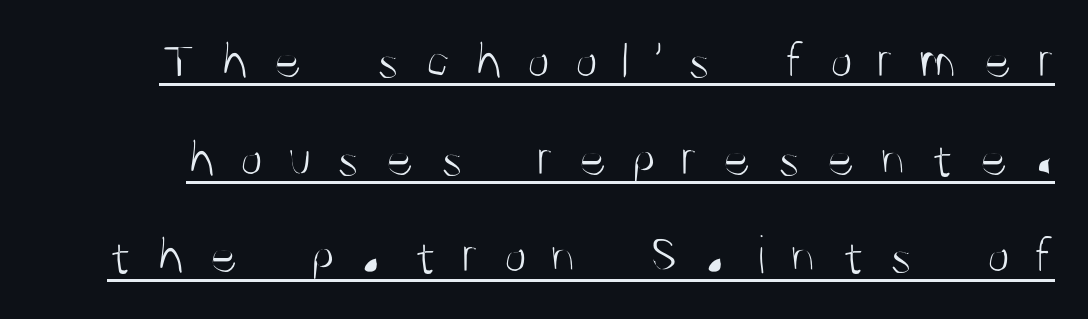
Does the type have serifs? No, each stem ends abruptly. Letters have the restrained weight of plain body copy at most. Italic: no, the glyphs are upright roman. Compared with typical body copy, the letter spacing here is much looser. Note the varied advance widths — an 'i' is clearly narrower than an 'm'. A typographer would call this underscored text.
